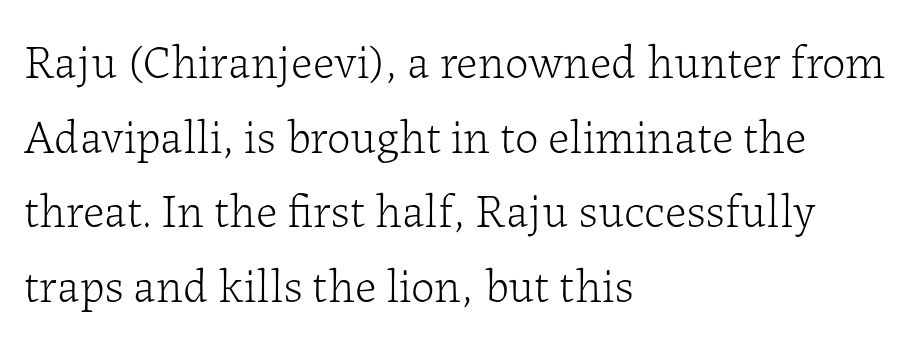
Glance below the letters and you will spot only blank space. Vertically, the passage feels balanced, rows spaced as you'd expect. The passage shown is typed in a proportional face where columns would drift. The characters display serif detailing at their extremities. What stands out about the letter spacing? Nothing — it is the standard amount.
